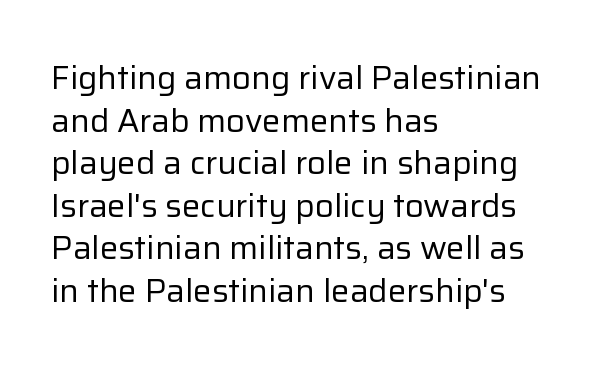
Q: Is the text bold? A: No.
Q: Is the text italic (slanted)? A: No, it is upright.
Q: Is the typeface a serif or a sans-serif typeface? A: Sans-serif.
Q: Is the text underlined? A: No.
Q: How is the paragraph aligned? A: Left-aligned.
Q: Is the spacing between letters normal or unusually wide? A: Normal.
Q: Is the spacing between lines tight, normal or loose? A: Normal.
Q: Width (condensed, normal, or wide)? A: Normal.
Q: Stroke contrast? A: Low.
Q: x-height? A: Medium.
Q: Monospaced? A: No.
